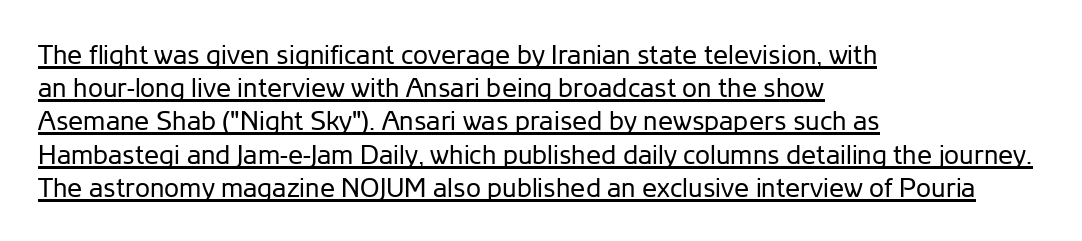
The typeface has the unassuming heft of standard copy or less. Leftover space on each line is placed entirely after the last word. Posture: straight, roman, zero tilt. Tracking here is standard; glyphs follow each other at the usual distance.
